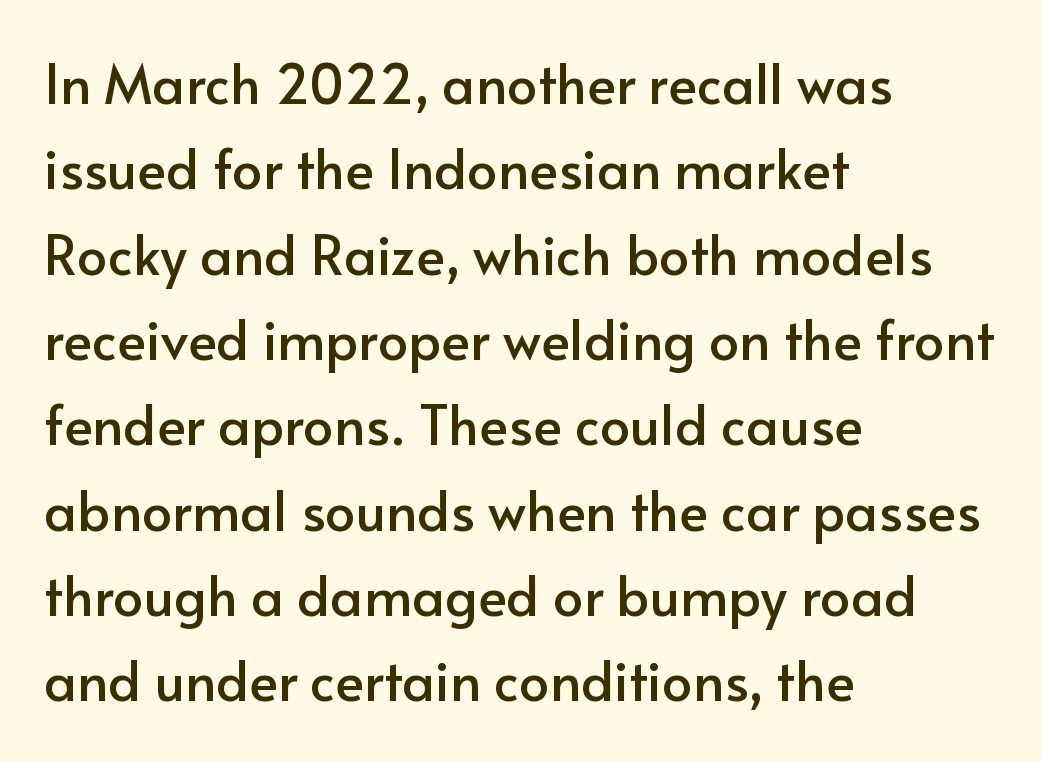
Style check: upright. This sample uses a sans-serif face. The rows are spaced the way most documents space them. The passage shown is typed in a proportional face where columns would drift.
